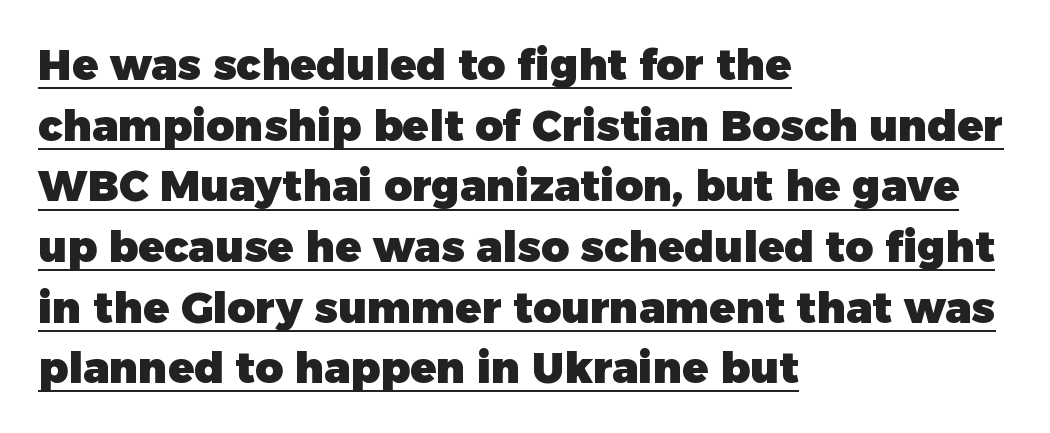
{"serif": "no", "italic": "no", "bold": "yes", "weight": "heavy", "width": "normal", "stroke_contrast": "low", "x_height": "medium", "monospaced": "no", "underline": "yes", "align": "left", "line_spacing": "normal", "line_spacing_ratio": 1.41, "letter_spacing": "normal", "letter_spacing_em": 0.0, "glyph_px": 43}
